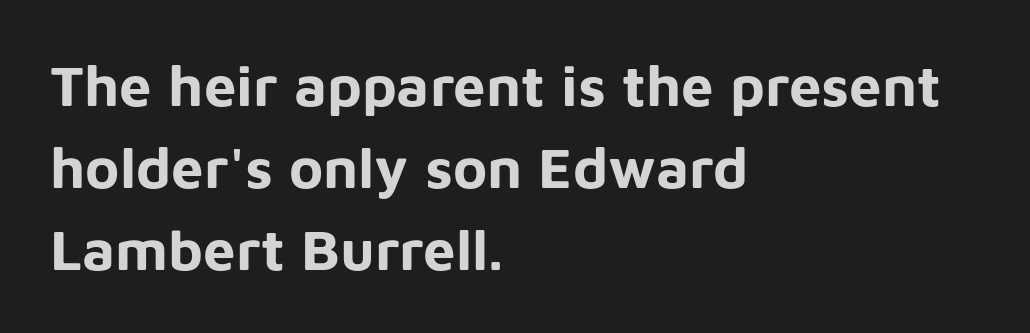
{"serif": "no", "italic": "no", "bold": "yes", "weight": "bold", "width": "normal", "stroke_contrast": "low", "x_height": "medium", "monospaced": "no", "underline": "no", "align": "left", "line_spacing": "normal", "line_spacing_ratio": 1.41, "letter_spacing": "normal", "letter_spacing_em": 0.0, "glyph_px": 58}
